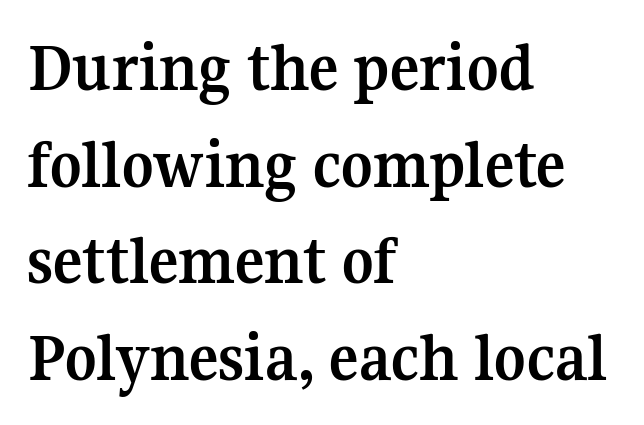
This is serif lettering, the kind often seen in printed books. A roman cut, with each character standing at attention. The foot of each line stays bare and open. I'd describe the lettering as bold — thick and assertive.
